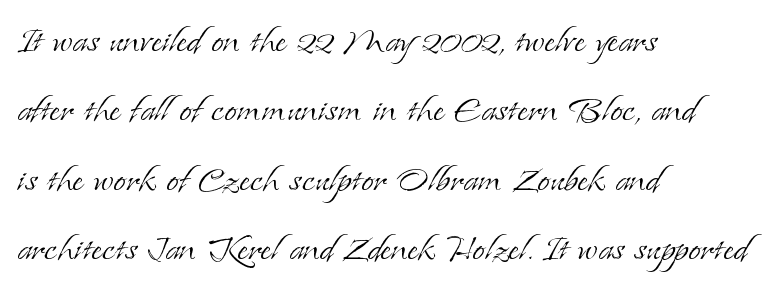
Q: Is the text bold? A: No.
Q: Is the text italic (slanted)? A: Yes.
Q: Is the typeface a serif or a sans-serif typeface? A: Serif.
Q: Is the text underlined? A: No.
Q: How is the paragraph aligned? A: Left-aligned.
Q: Is the spacing between letters normal or unusually wide? A: Normal.
Q: Is the spacing between lines tight, normal or loose? A: Normal.
Q: Width (condensed, normal, or wide)? A: Normal.
Q: Stroke contrast? A: Low.
Q: x-height? A: Small.
Q: Monospaced? A: No.
